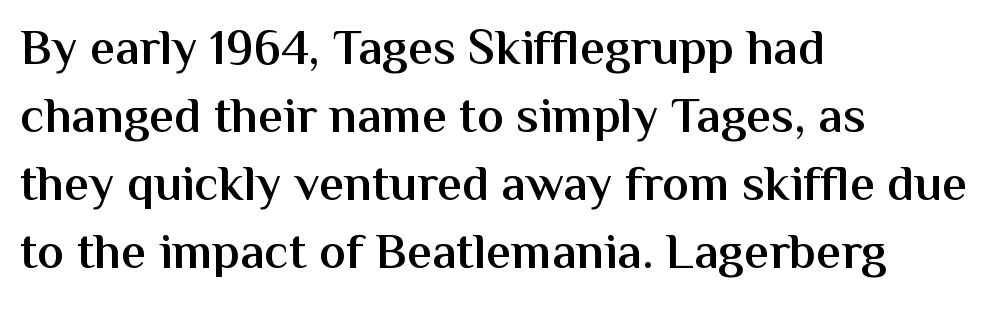
The gaps between neighbouring characters are ordinary and unremarkable. The axis of the letterforms is exactly vertical. Whoever set this chose a conventional vertical rhythm. A sans-serif font was chosen for this passage. These words are printed semibold, heavier than regular yet not bold. The area under the type is left untouched.
